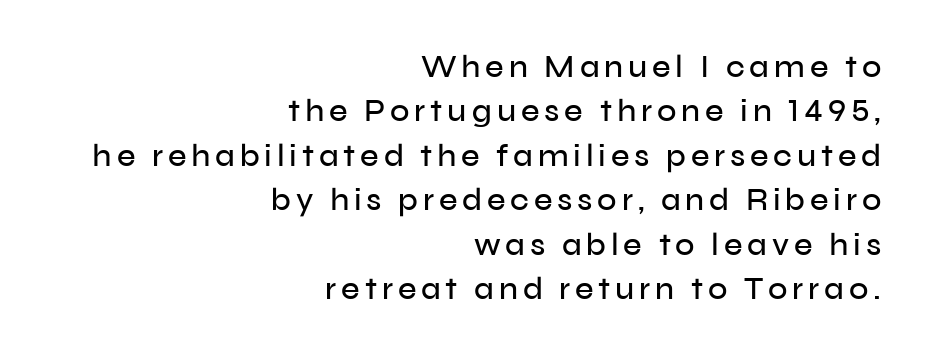
Is this a sans? Yes — the strokes have no serifs. Looks like regular typesetting: each glyph gets only the width it needs. How would I describe the line gaps? Plain and ordinary. Layout note: lines flush right.
